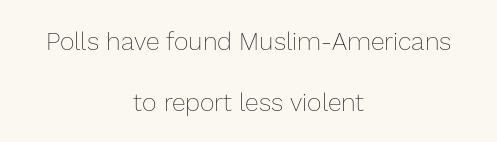
The image shows 25 px text type, upright; set centered, loose line spacing (2.44x), normal letter spacing, not underlined.
